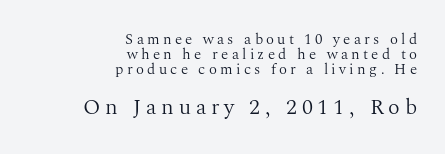
Vertical strokes here are truly vertical. Nobody drew a line under any word here. You could only call the tracking loose — the letters float apart. Typeset ragged left — the right edge is the straight one. Caption: upper text group reduced, lower text group enlarged.
